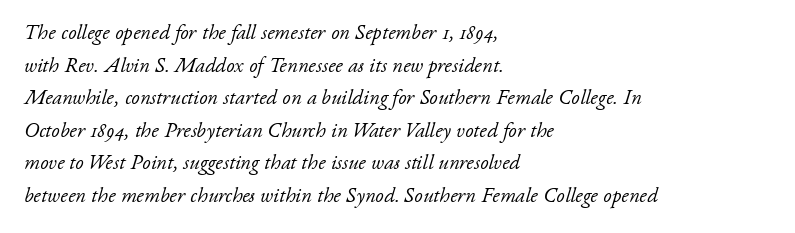
Q: Is the text bold? A: No.
Q: Is the text italic (slanted)? A: Yes, it leans right by about 17 degrees.
Q: Is the text underlined? A: No.
Q: How is the paragraph aligned? A: Left-aligned.
Q: Is the spacing between letters normal or unusually wide? A: Normal.
Q: Is the spacing between lines tight, normal or loose? A: Normal.
